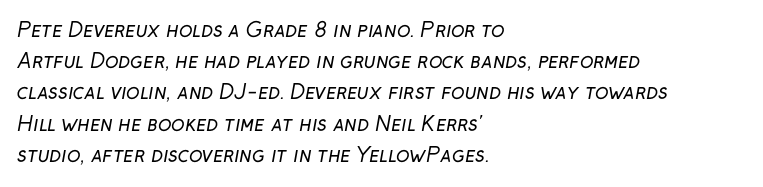
The space between consecutive lines is moderate. Letters rest on an invisible, unmarked baseline. Think standard paragraph weight, or any step lighter than that. Does extra space separate the letters? No, they use regular spacing. If you drew a ruler down the left edge, every line would touch it.
